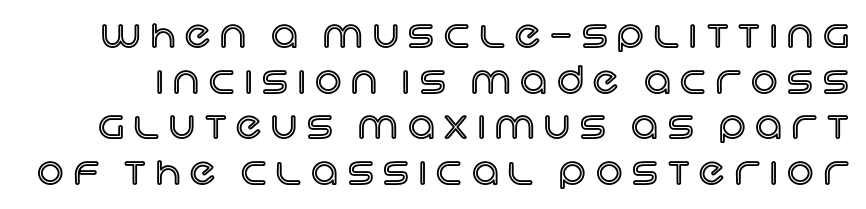
Q: Is the text italic (slanted)? A: No, it is upright.
Q: Is the text underlined? A: No.
Q: Is the spacing between letters normal or unusually wide? A: Unusually wide.
Q: Width (condensed, normal, or wide)? A: Normal.
Q: x-height? A: Large.
Q: Monospaced? A: No.
